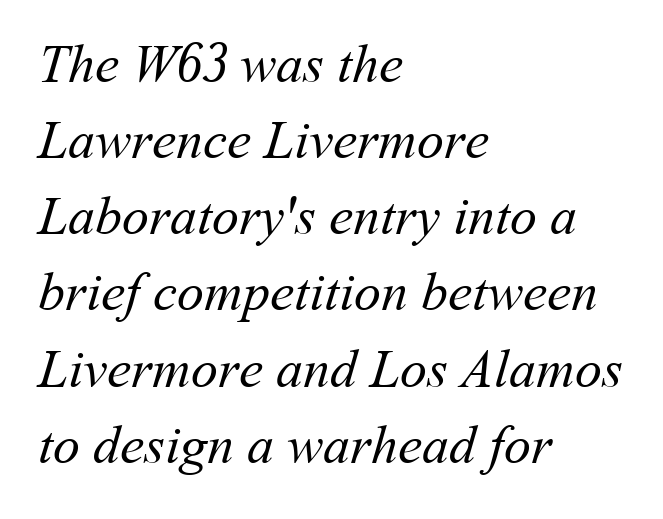
These glyphs show unthickened strokes, regular width or finer. Rule under the text: the space is simply empty. Do the characters align in a grid? No, the font is proportional. This block has exactly the height ordinary leading produces.
